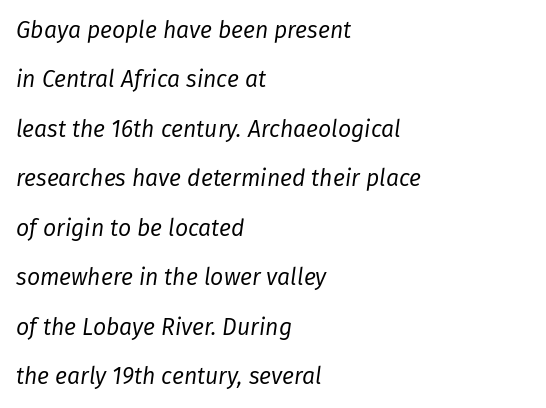
The image shows 23 px text type, italic (leaning right); set left-aligned, loose line spacing (2.15x), normal letter spacing, not underlined.
